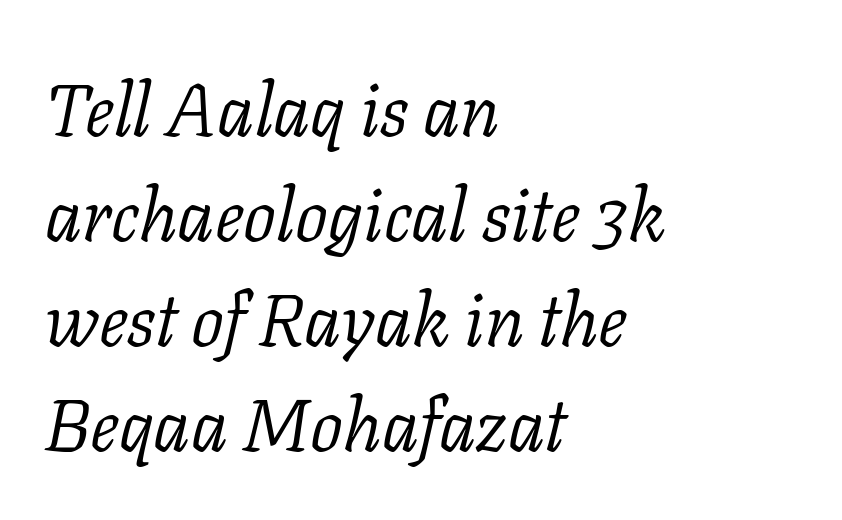
{"serif": "yes", "italic": "yes", "lean": "right", "slant_degrees": 11, "bold": "no", "weight": "light", "width": "normal", "stroke_contrast": "low", "x_height": "medium", "monospaced": "no", "underline": "no", "align": "left", "line_spacing": "normal", "line_spacing_ratio": 1.44, "letter_spacing": "normal", "letter_spacing_em": 0.0, "glyph_px": 73}
